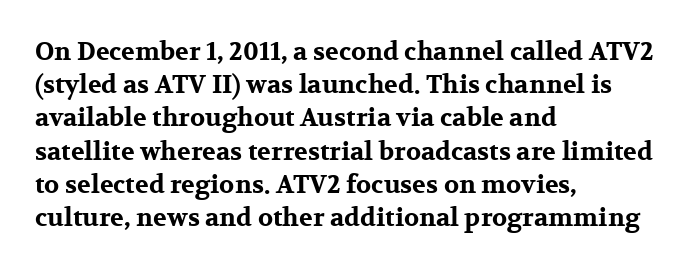
Q: Is the text bold? A: Yes.
Q: Is the text italic (slanted)? A: No, it is upright.
Q: Is the text underlined? A: No.
Q: How is the paragraph aligned? A: Left-aligned.
Q: Is the spacing between letters normal or unusually wide? A: Normal.
Q: Is the spacing between lines tight, normal or loose? A: Normal.
